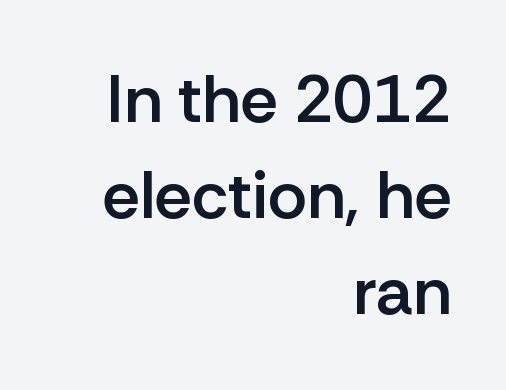
The image shows 67 px semibold sans-serif type, upright; set right-aligned, normal line spacing (1.43x), normal letter spacing, not underlined; low stroke contrast and a medium x-height.
